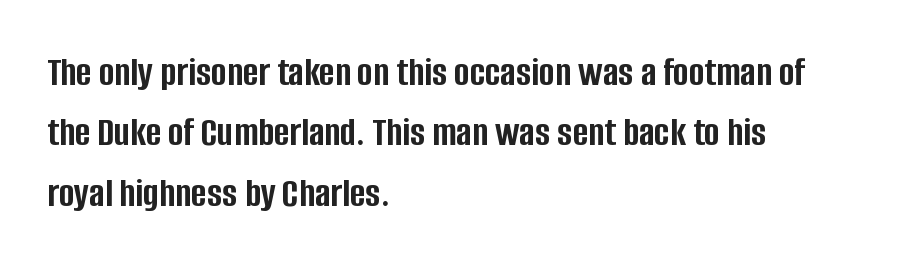
The image shows 42 px semibold, condensed sans-serif type, upright; set left-aligned, normal line spacing (1.44x), normal letter spacing, not underlined; low stroke contrast and a large x-height.
